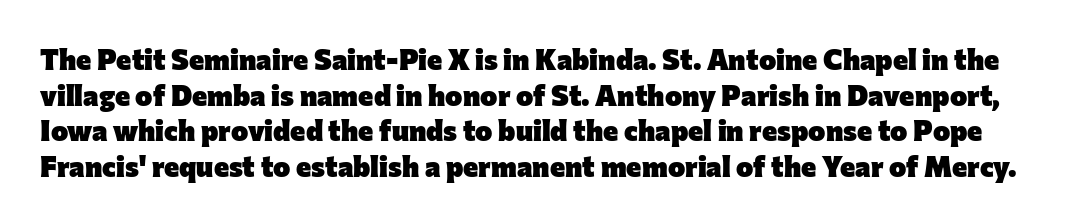
The image shows 29 px heavy sans-serif type, upright; set line spacing 1.23x, normal letter spacing, not underlined; low stroke contrast and a medium x-height.
